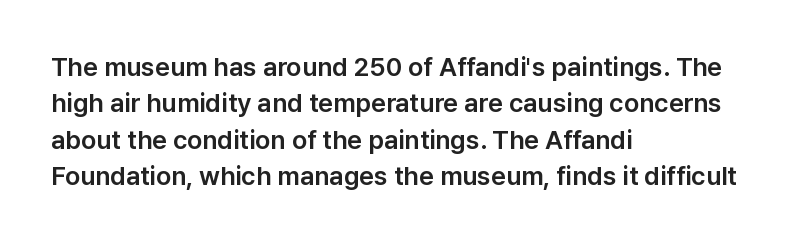
Each line starts at the same left margin while the right side varies. There is no visible air inserted between adjacent glyphs. Baseline-to-baseline distance is the conventional proportion of letter height. No italicization has been applied; the sample stays upright.
